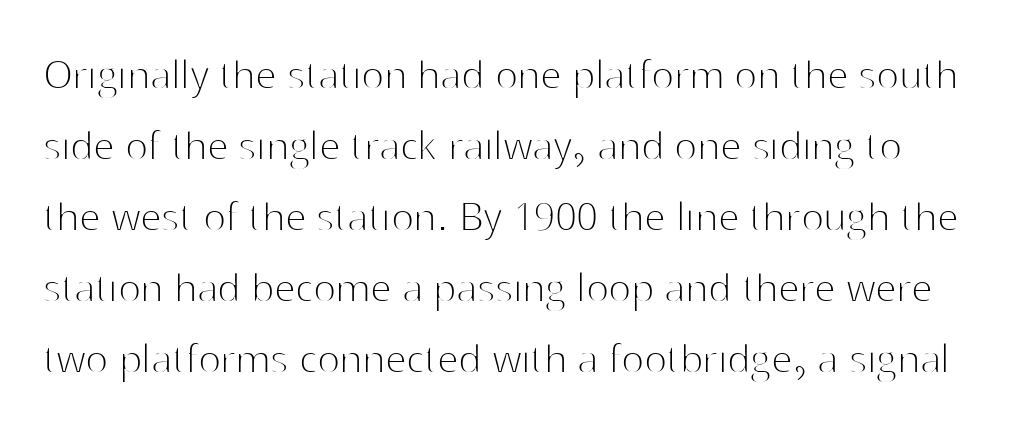
Q: Is the text bold? A: No.
Q: Is the text italic (slanted)? A: No, it is upright.
Q: Is the typeface a serif or a sans-serif typeface? A: Sans-serif.
Q: Is the text underlined? A: No.
Q: Is the spacing between letters normal or unusually wide? A: Normal.
Q: Is the spacing between lines tight, normal or loose? A: Normal.
Q: Width (condensed, normal, or wide)? A: Normal.
Q: Stroke contrast? A: High.
Q: x-height? A: Medium.
Q: Monospaced? A: No.
